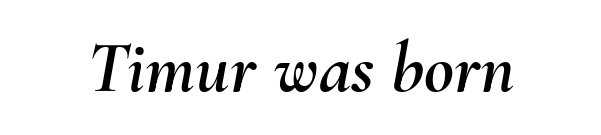
Italic: yes, the glyphs are oblique. Each letter keeps its own natural width here, so spacing adapts to shape. The specimen omits any rule beneath the text block's lines. Letter spacing: default.
